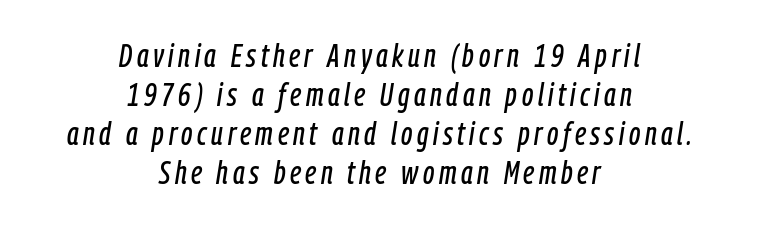
The image shows 32 px condensed type, italic (leaning right); set centered, line spacing 1.22x, not underlined; low stroke contrast and a medium x-height.
